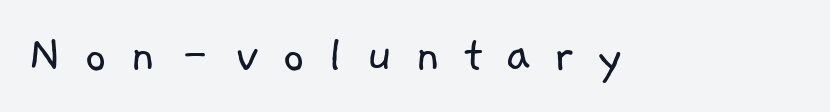
The image shows 55 px light sans-serif type; set unusually wide letter spacing (+0.41 em), not underlined; low stroke contrast and a medium x-height.
